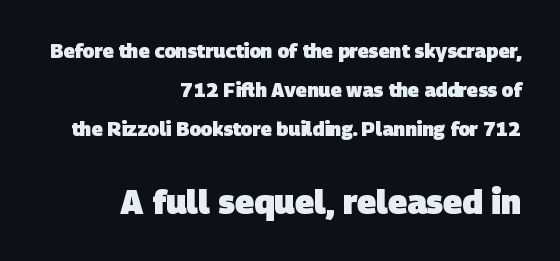
Q: Is the text bold? A: Yes.
Q: Is the typeface a serif or a sans-serif typeface? A: Sans-serif.
Q: Is the text underlined? A: No.
Q: How is the paragraph aligned? A: Right-aligned.
Q: Is the spacing between letters normal or unusually wide? A: Normal.
Q: Is the spacing between lines tight, normal or loose? A: Loose.
Q: Which block of text is set in a larger size, the first (top) or the second (bottom)? A: The second (bottom) one.
Q: Width (condensed, normal, or wide)? A: Normal.
Q: Stroke contrast? A: Low.
Q: x-height? A: Large.
Q: Monospaced? A: No.
